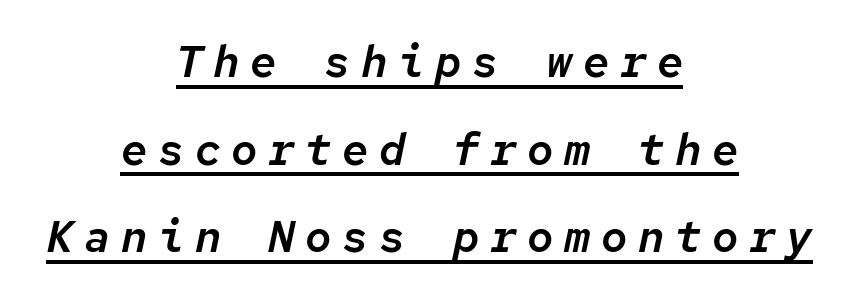
{"italic": "yes", "lean": "right", "slant_degrees": 12, "width": "normal", "stroke_contrast": "low", "x_height": "medium", "monospaced": "yes", "underline": "yes", "align": "center", "line_spacing": "loose", "line_spacing_ratio": 1.99, "letter_spacing": "wide", "letter_spacing_em": 0.24, "glyph_px": 44}
